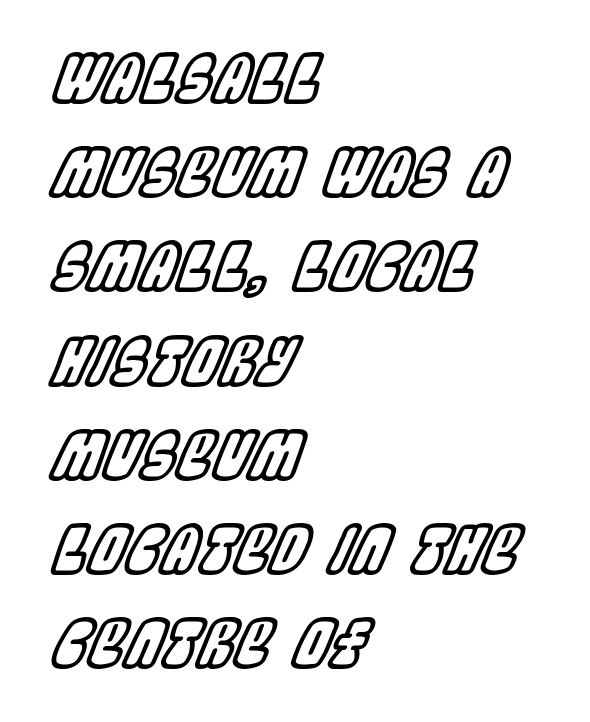
Q: Is the text italic (slanted)? A: Yes, it leans right by about 22 degrees.
Q: Is the text underlined? A: No.
Q: How is the paragraph aligned? A: Left-aligned.
Q: Is the spacing between letters normal or unusually wide? A: Normal.
Q: Is the spacing between lines tight, normal or loose? A: Normal.
Q: Width (condensed, normal, or wide)? A: Condensed.
Q: x-height? A: Large.
Q: Monospaced? A: No.
